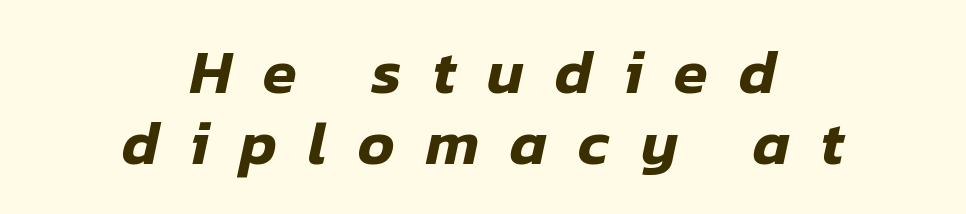
{"italic": "yes", "lean": "right", "slant_degrees": 12, "width": "normal", "stroke_contrast": "low", "x_height": "medium", "monospaced": "no", "underline": "no", "align": "center", "line_spacing": "tight", "line_spacing_ratio": 1.15, "letter_spacing": "wide", "letter_spacing_em": 0.5, "glyph_px": 62}
